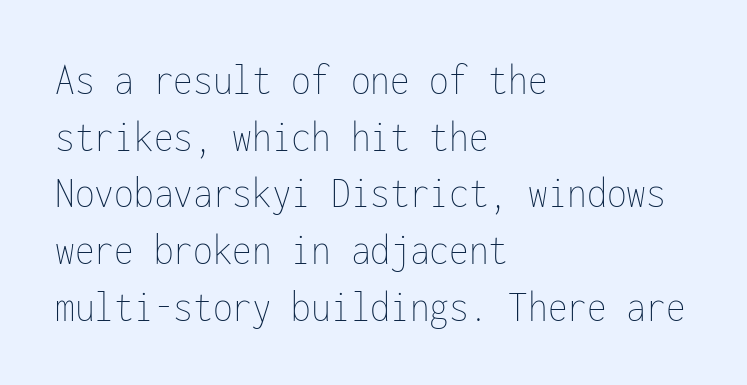
Q: Is the text bold? A: No.
Q: Is the text italic (slanted)? A: No, it is upright.
Q: Is the text underlined? A: No.
Q: How is the paragraph aligned? A: Left-aligned.
Q: Is the spacing between letters normal or unusually wide? A: Normal.
Q: Is the spacing between lines tight, normal or loose? A: Normal.
Q: Width (condensed, normal, or wide)? A: Condensed.
Q: Stroke contrast? A: Low.
Q: x-height? A: Medium.
Q: Monospaced? A: Yes.
